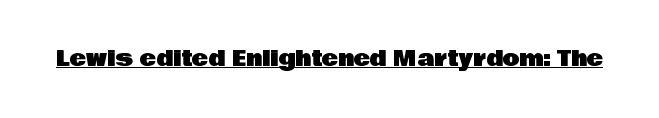
Compared with typical body copy, the letter spacing here is the same. Honestly, the underline is the first thing you notice here. No italicization has been applied; the sample stays upright.
